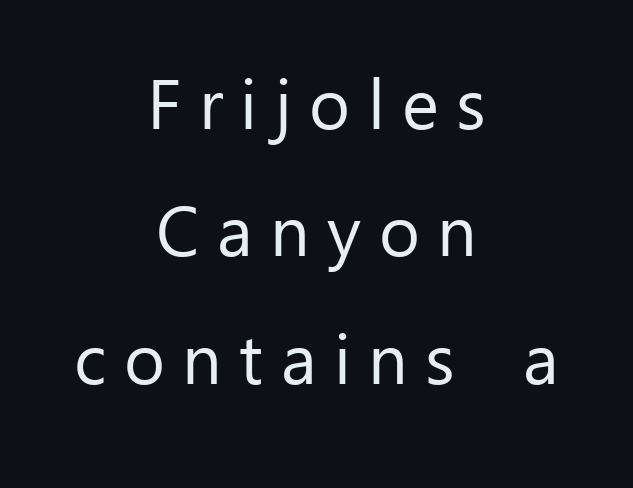
Q: Is the text bold? A: No.
Q: Is the text italic (slanted)? A: No, it is upright.
Q: Is the typeface a serif or a sans-serif typeface? A: Sans-serif.
Q: Is the text underlined? A: No.
Q: How is the paragraph aligned? A: Centered.
Q: Is the spacing between letters normal or unusually wide? A: Unusually wide.
Q: Width (condensed, normal, or wide)? A: Normal.
Q: Stroke contrast? A: Low.
Q: x-height? A: Medium.
Q: Monospaced? A: No.
